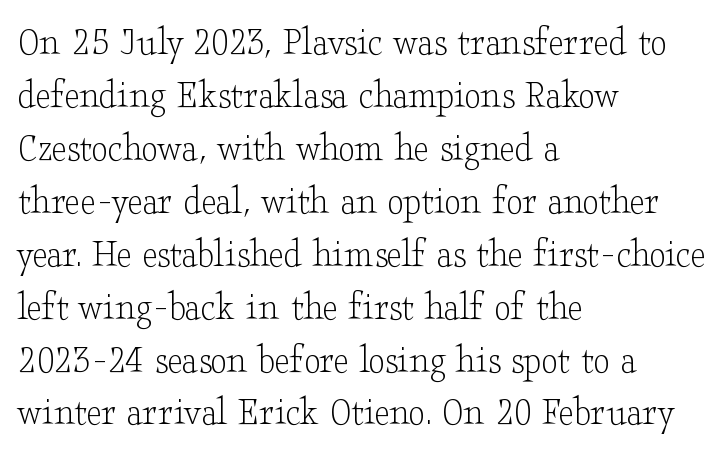
The characters are drawn with everyday or finer stroke widths. You could call the tracking neutral — neither tight nor loose. These lines are set flush left with a ragged right edge. Does the lettering tilt? It doesn't — this is upright.
